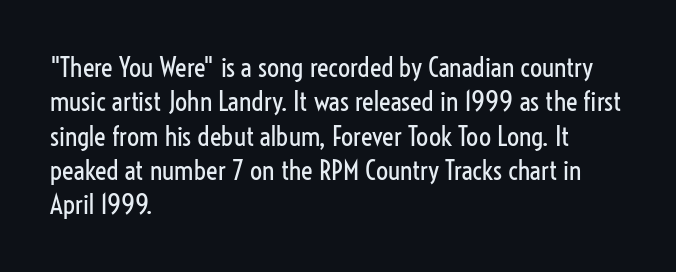
The image shows 27 px text type, upright; set left-aligned, normal line spacing (1.27x), normal letter spacing, not underlined.
